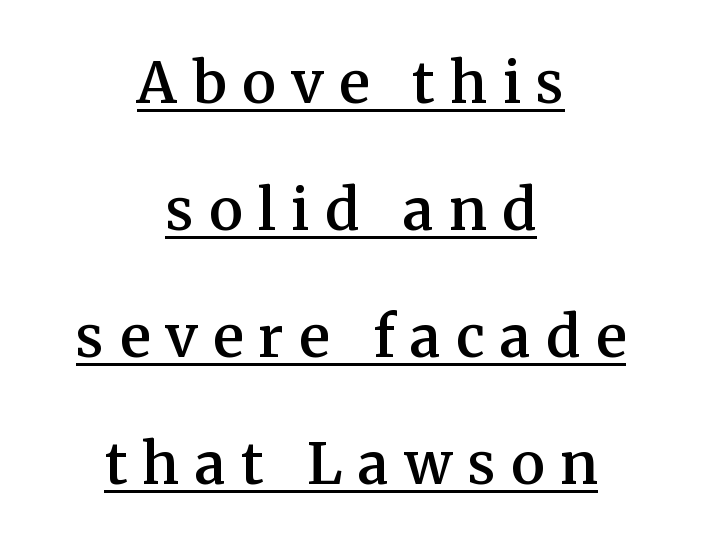
Q: Is the text bold? A: Semi-bold.
Q: Is the text italic (slanted)? A: No, it is upright.
Q: Is the typeface a serif or a sans-serif typeface? A: Serif.
Q: Is the text underlined? A: Yes.
Q: How is the paragraph aligned? A: Centered.
Q: Is the spacing between letters normal or unusually wide? A: Unusually wide.
Q: Is the spacing between lines tight, normal or loose? A: Loose.
Q: Width (condensed, normal, or wide)? A: Normal.
Q: Stroke contrast? A: Medium.
Q: x-height? A: Medium.
Q: Monospaced? A: No.
